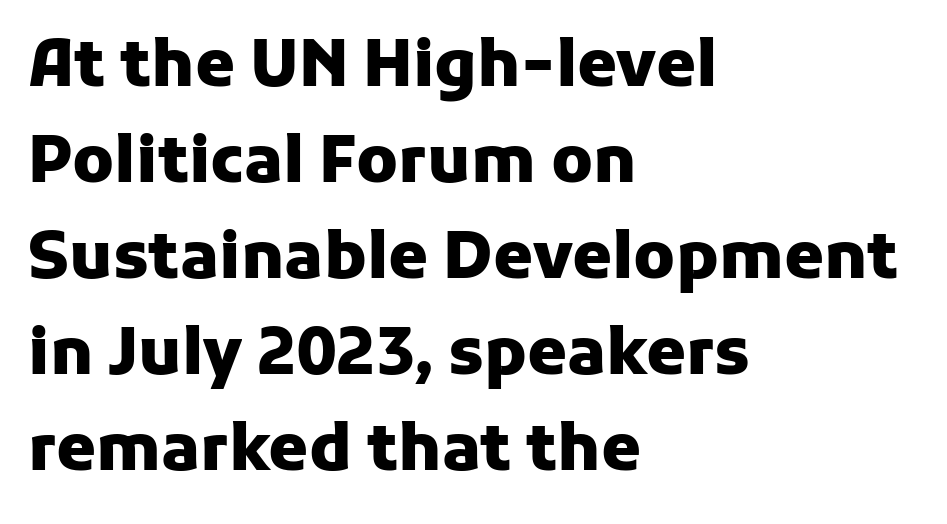
These lines keep a tight, regular rhythm from letter to letter. These lines are rendered in a variable-pitch font. These lines sit exactly where default settings would place them. The typesetter chose a ragged-right arrangement here.
